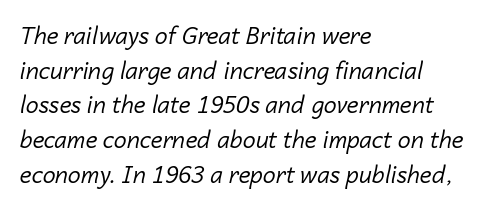
{"italic": "yes", "lean": "right", "slant_degrees": 14, "bold": "no", "underline": "no", "align": "left", "line_spacing": "normal", "line_spacing_ratio": 1.51, "letter_spacing": "normal", "letter_spacing_em": 0.0, "glyph_px": 23}
